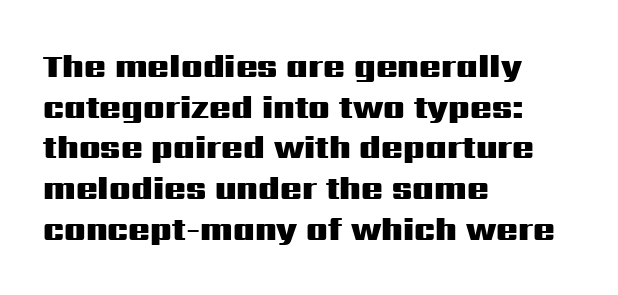
{"serif": "no", "italic": "no", "bold": "yes", "weight": "heavy", "width": "wide", "stroke_contrast": "medium", "x_height": "medium", "monospaced": "no", "underline": "no", "align": "left", "line_spacing": "normal", "line_spacing_ratio": 1.27, "letter_spacing": "normal", "letter_spacing_em": 0.0, "glyph_px": 32}
